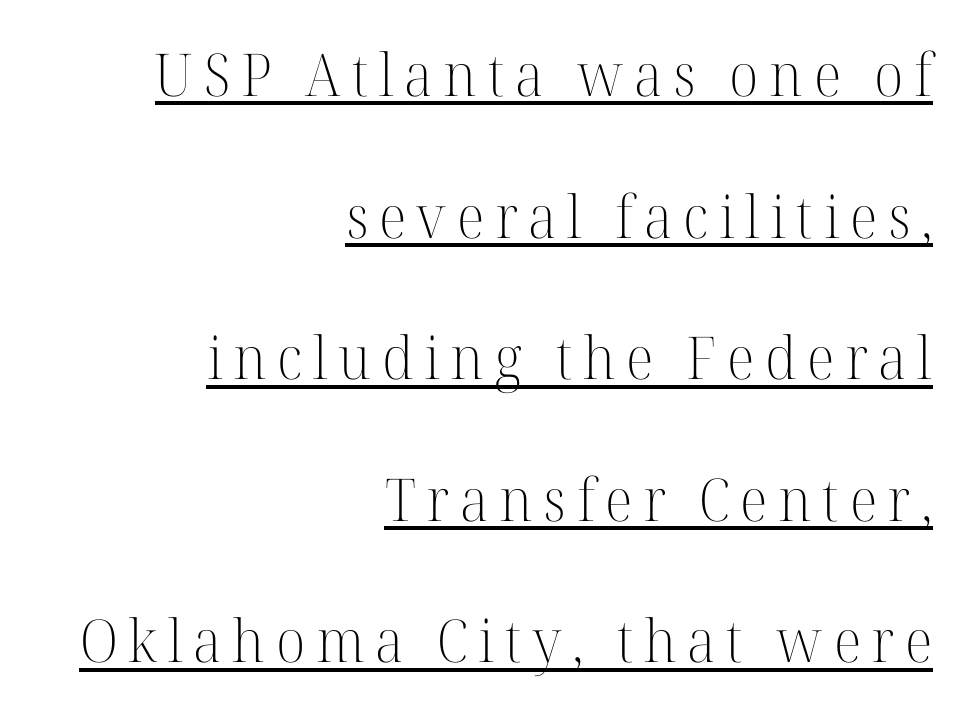
The image shows 59 px light serif type, upright; set right-aligned, loose line spacing (2.4x), underlined; high stroke contrast and a medium x-height.
